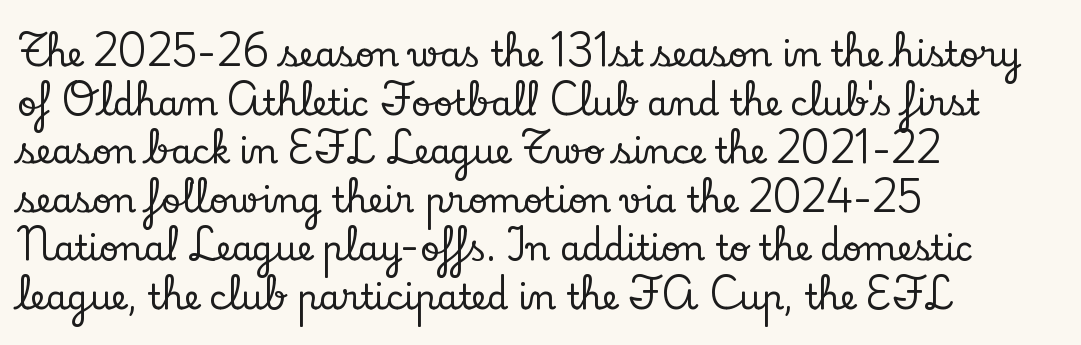
The image shows 34 px serif type, upright; set left-aligned, normal line spacing (1.43x), normal letter spacing, not underlined; low stroke contrast and a small x-height.
